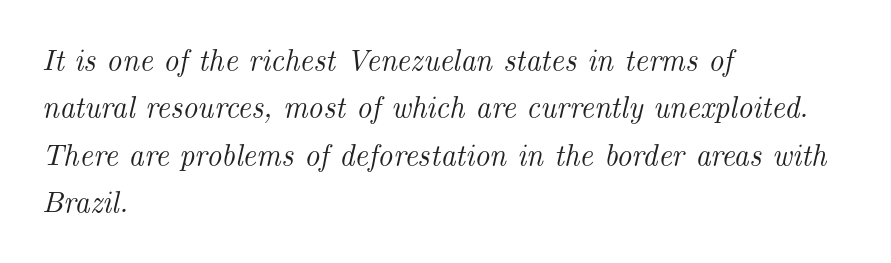
The image shows 30 px serif type, italic (leaning right); set left-aligned, normal line spacing (1.58x), normal letter spacing, not underlined; medium stroke contrast and a small x-height.
